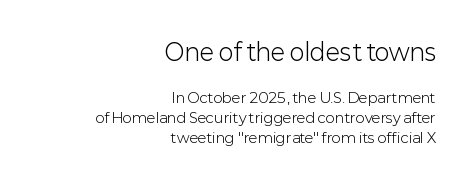
{"italic": "no", "bold": "no", "underline": "no", "align": "right", "line_spacing": "normal", "line_spacing_ratio": 1.43, "letter_spacing": "normal", "letter_spacing_em": 0.0, "larger_block": "first", "size_ratio": 1.64, "glyph_px": 23}
